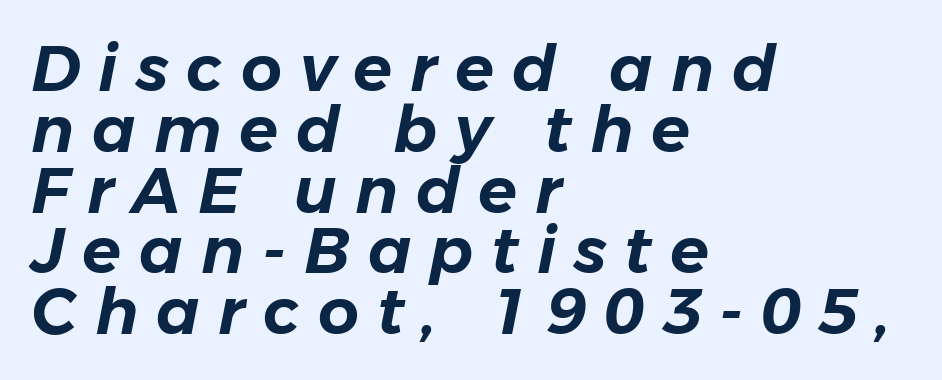
Q: Is the text italic (slanted)? A: Yes, it leans right by about 11 degrees.
Q: Is the text underlined? A: No.
Q: How is the paragraph aligned? A: Left-aligned.
Q: Is the spacing between letters normal or unusually wide? A: Unusually wide.
Q: Is the spacing between lines tight, normal or loose? A: Tight.
Q: Width (condensed, normal, or wide)? A: Normal.
Q: Stroke contrast? A: Low.
Q: x-height? A: Medium.
Q: Monospaced? A: No.
